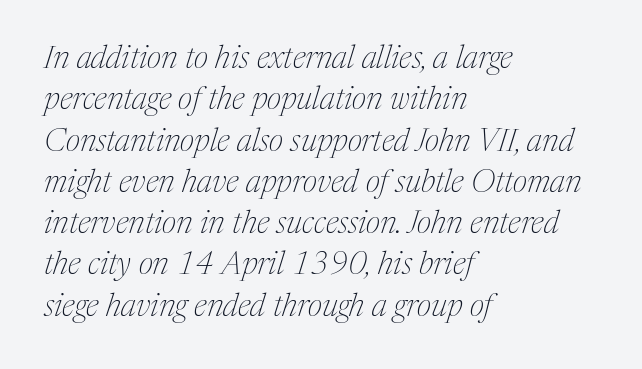
This rendering leaves character spacing at its baseline value. Underlining? Definitely not there. Leading: standard. All the whitespace from short lines collects on the right. This is not heavy type; no bold has been used. Designer's note — italics engaged.
